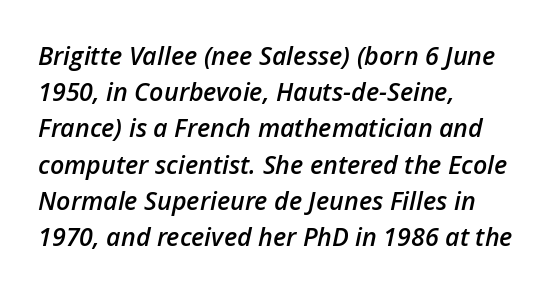
The image shows 25 px text type, italic (leaning right); set left-aligned, normal line spacing (1.45x), normal letter spacing, not underlined.
